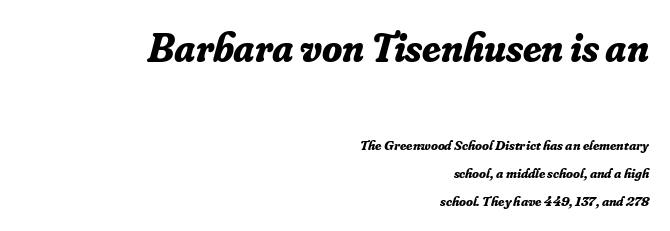
{"serif": "yes", "italic": "yes", "lean": "right", "slant_degrees": 16, "bold": "yes", "weight": "bold", "width": "normal", "stroke_contrast": "low", "x_height": "small", "monospaced": "no", "underline": "no", "align": "right", "line_spacing": "loose", "line_spacing_ratio": 2.0, "letter_spacing": "normal", "letter_spacing_em": 0.0, "larger_block": "first", "size_ratio": 2.93, "glyph_px": 41}
